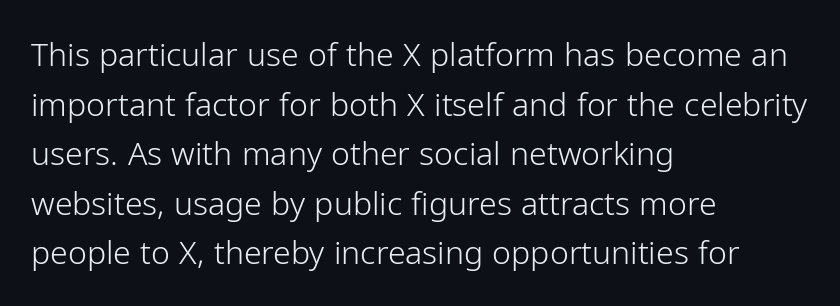
The image shows 32 px light sans-serif type, upright; set left-aligned, normal line spacing (1.55x), normal letter spacing, not underlined; low stroke contrast and a medium x-height.
